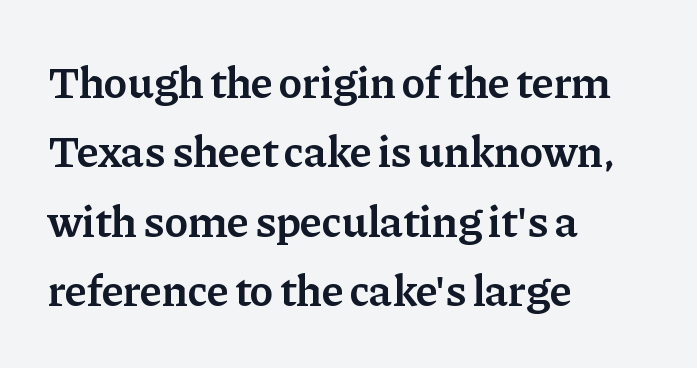
{"serif": "yes", "italic": "no", "bold": "semi", "weight": "semibold", "width": "normal", "stroke_contrast": "low", "x_height": "medium", "monospaced": "no", "underline": "no", "align": "left", "line_spacing": "normal", "line_spacing_ratio": 1.54, "letter_spacing": "normal", "letter_spacing_em": 0.0, "glyph_px": 45}
